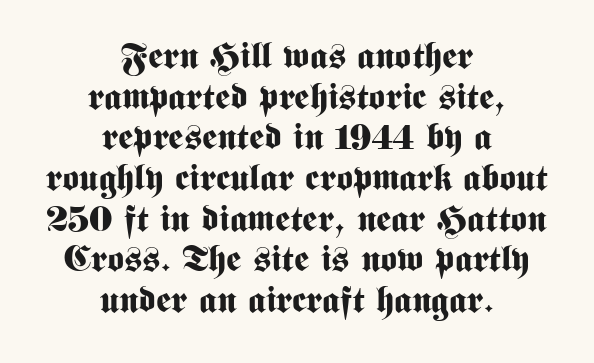
Caption: bold face, heavy strokes. The tracking reads as untouched default to a designer's eye. Beneath every word, the page is bare. Classification — sans serif. Unlike italic type, these characters show no tilt at all.
